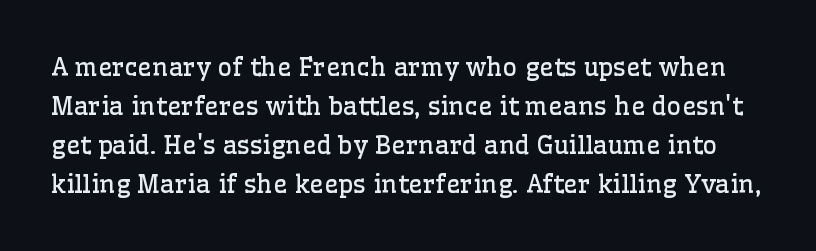
The image shows 25 px text type, upright; set normal line spacing (1.56x), normal letter spacing, not underlined.
